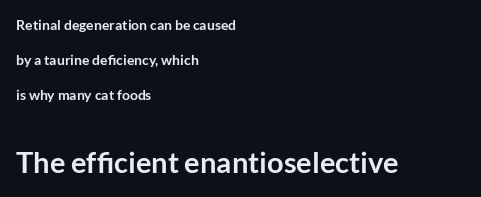
{"serif": "no", "italic": "no", "bold": "yes", "weight": "semibold", "width": "normal", "stroke_contrast": "low", "x_height": "medium", "monospaced": "no", "underline": "no", "align": "left", "line_spacing": "loose", "line_spacing_ratio": 2.5, "letter_spacing": "normal", "letter_spacing_em": 0.0, "larger_block": "second", "size_ratio": 2.07, "glyph_px": 29}
